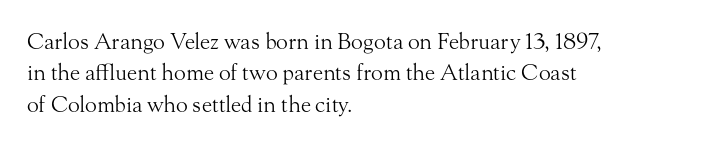
The image shows 22 px text type, upright; set left-aligned, normal line spacing (1.43x), normal letter spacing, not underlined.
